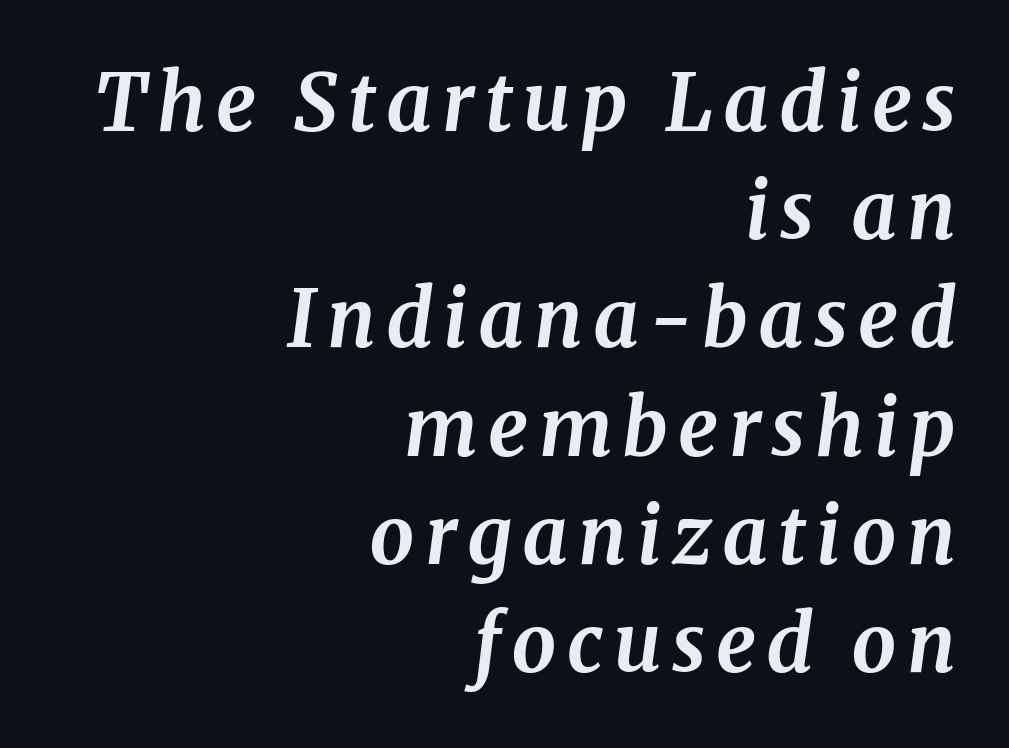
{"serif": "yes", "italic": "yes", "lean": "right", "slant_degrees": 8, "bold": "yes", "weight": "bold", "width": "normal", "stroke_contrast": "medium", "x_height": "medium", "monospaced": "no", "underline": "no", "align": "right", "line_spacing": "normal", "line_spacing_ratio": 1.37, "glyph_px": 79}
